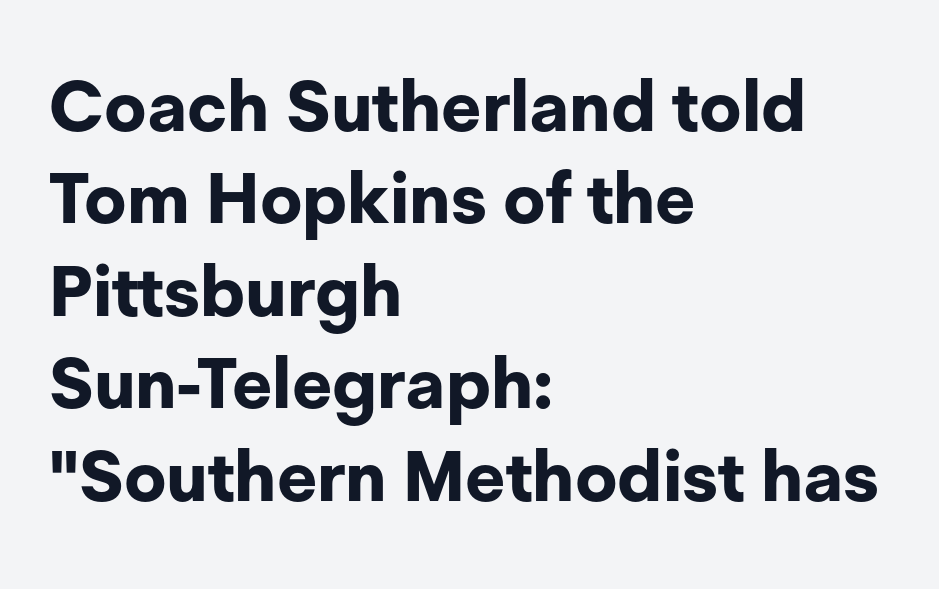
The image shows 70 px bold sans-serif type, upright; set left-aligned, normal line spacing (1.32x), normal letter spacing, not underlined; low stroke contrast and a medium x-height.
